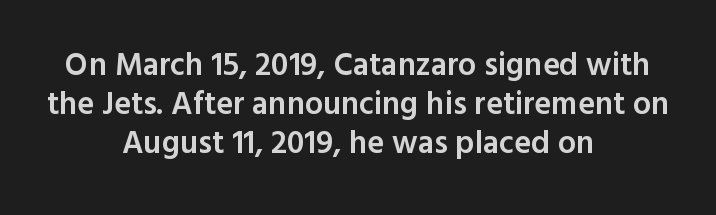
When letters stand straight like this, we call the style roman or upright. Decoration check: the copy has no underline. Stroke terminals: plain, sans-serif. Tracking here is standard; glyphs follow each other at the usual distance. This rendering uses center alignment, leaving both contours irregular but symmetric. The passage shown is semibold, sitting just below true bold.
